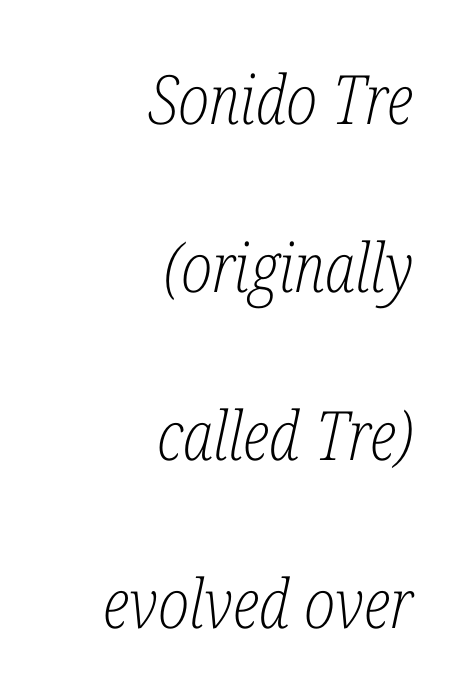
{"serif": "yes", "italic": "yes", "lean": "right", "slant_degrees": 12, "bold": "no", "weight": "light", "width": "condensed", "stroke_contrast": "low", "x_height": "medium", "monospaced": "no", "underline": "no", "align": "right", "line_spacing": "loose", "line_spacing_ratio": 2.47, "letter_spacing": "normal", "letter_spacing_em": 0.0, "glyph_px": 68}
